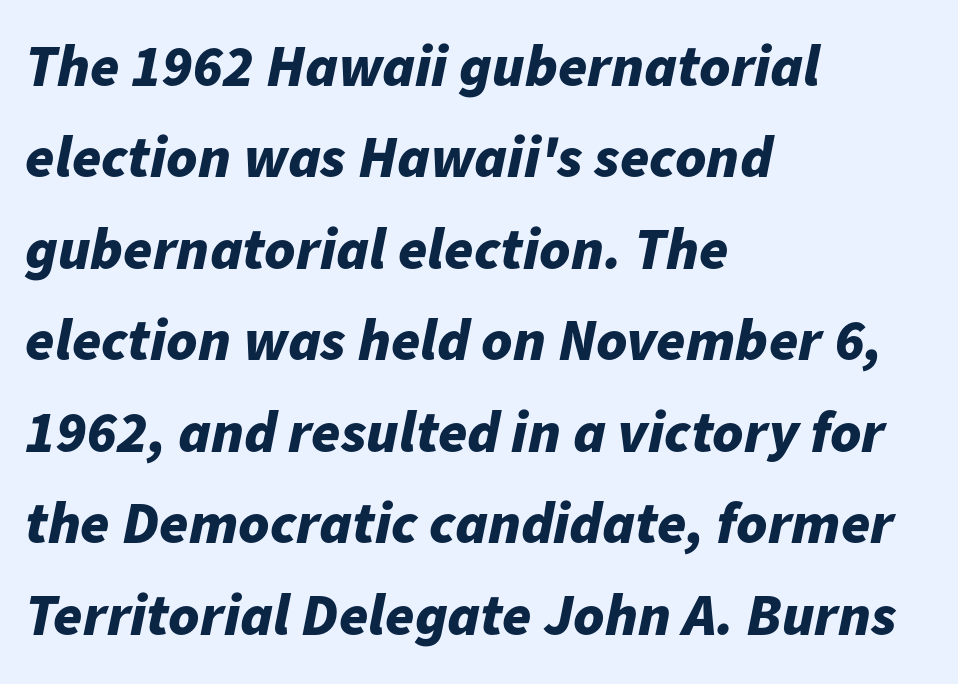
The image shows 59 px bold type, italic (leaning right); set left-aligned, normal line spacing (1.55x), normal letter spacing, not underlined; low stroke contrast and a medium x-height.
